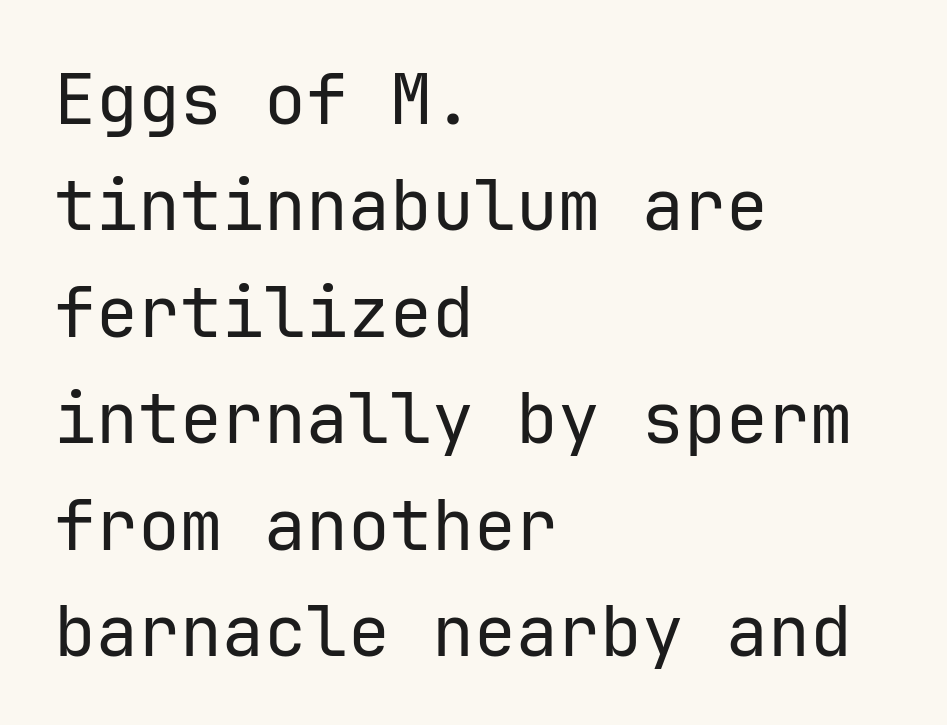
{"serif": "no", "italic": "no", "bold": "no", "weight": "regular", "width": "normal", "stroke_contrast": "low", "x_height": "medium", "monospaced": "yes", "underline": "no", "align": "left", "line_spacing": "normal", "line_spacing_ratio": 1.52, "letter_spacing": "normal", "letter_spacing_em": 0.0, "glyph_px": 70}
